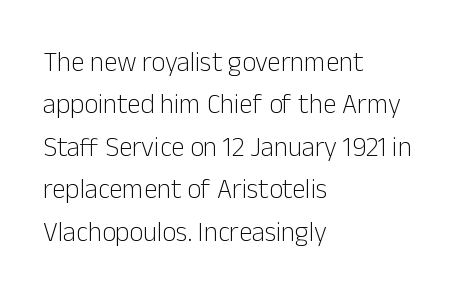
Q: Is the text bold? A: No.
Q: Is the text italic (slanted)? A: No, it is upright.
Q: Is the text underlined? A: No.
Q: How is the paragraph aligned? A: Left-aligned.
Q: Is the spacing between letters normal or unusually wide? A: Normal.
Q: Is the spacing between lines tight, normal or loose? A: Normal.
